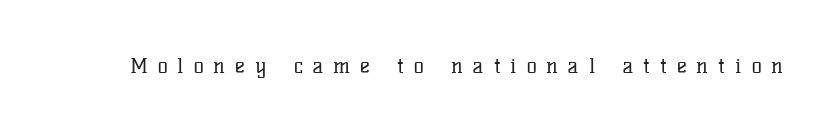
Caption: expanded tracking, letters set apart. Weight class: somewhere from thin through regular. A bare baseline throughout the passage. Designer's note — italics off, roman on.
